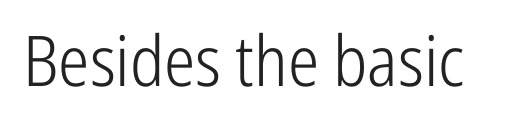
Q: Is the text bold? A: No.
Q: Is the text italic (slanted)? A: No, it is upright.
Q: Is the typeface a serif or a sans-serif typeface? A: Sans-serif.
Q: Is the text underlined? A: No.
Q: Is the spacing between letters normal or unusually wide? A: Normal.
Q: Width (condensed, normal, or wide)? A: Condensed.
Q: Stroke contrast? A: Low.
Q: x-height? A: Medium.
Q: Monospaced? A: No.
